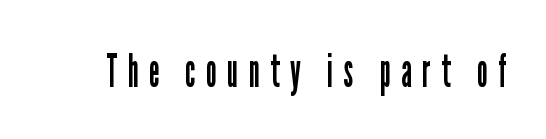
{"serif": "no", "italic": "no", "bold": "no", "weight": "regular", "width": "condensed", "stroke_contrast": "low", "x_height": "medium", "monospaced": "no", "underline": "no", "letter_spacing": "wide", "letter_spacing_em": 0.23, "glyph_px": 47}
